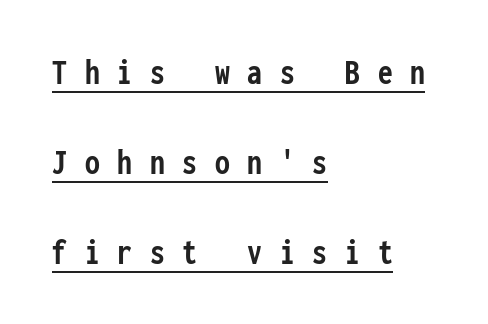
A typesetter would mark this as roman, not italic. Caption: lettering with a line underneath. The rendering anchors every line to the left-hand side. Here the designer chose a console-style face with uniform glyph widths. These lines stand farther apart than default settings would place them. Serif or sans? Sans — the stroke terminals are bare.
